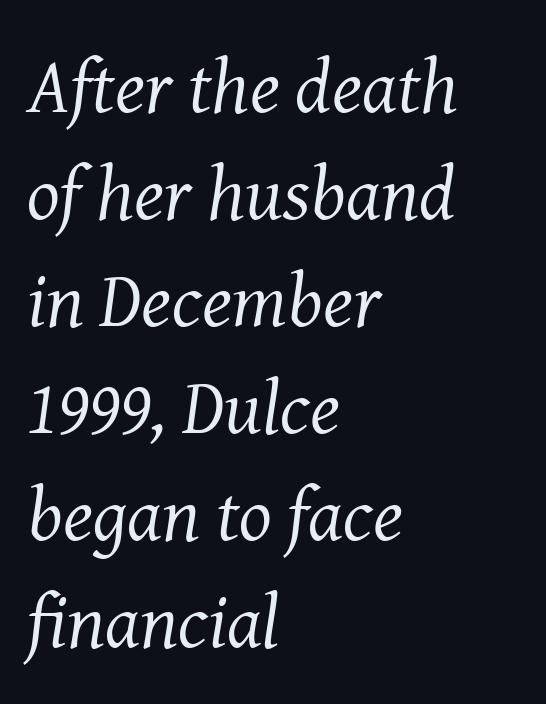
This reads as an unemphasized weight, regular at the heaviest. Slant detected: the letters are inclined. If you drew a ruler down the left edge, every line would touch it. Quick note: interline space is typical. The passage shown is typeset with a serif family.
